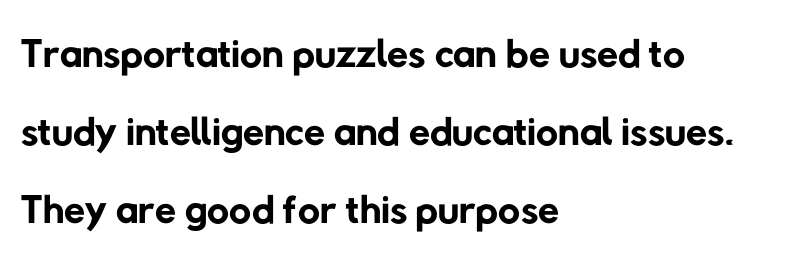
One glance says typical: line gaps are just what's usual. Descender tails drop into unmarked territory. Each stroke keeps to a modest, everyday thickness or less. Line starts are locked; line ends wander. This rendering leaves character spacing at its baseline value.
